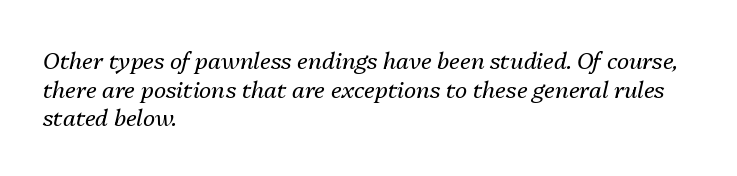
{"italic": "yes", "lean": "right", "slant_degrees": 13, "bold": "no", "underline": "no", "align": "left", "line_spacing_ratio": 1.24, "letter_spacing": "normal", "letter_spacing_em": 0.0, "glyph_px": 23}
